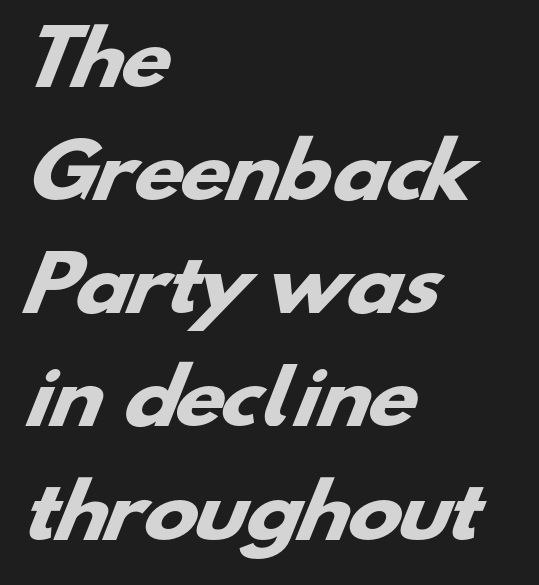
{"serif": "no", "bold": "yes", "weight": "heavy", "width": "wide", "stroke_contrast": "low", "x_height": "small", "monospaced": "no", "underline": "no", "align": "left", "line_spacing": "normal", "line_spacing_ratio": 1.55, "letter_spacing": "normal", "letter_spacing_em": 0.0, "glyph_px": 73}
